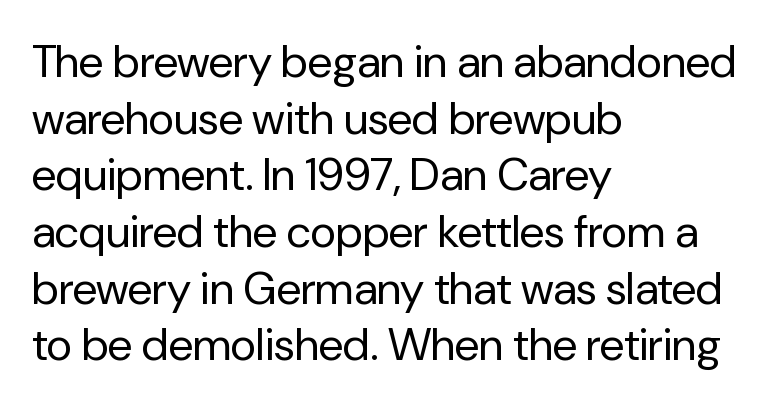
{"serif": "no", "italic": "no", "bold": "no", "weight": "regular", "width": "normal", "stroke_contrast": "low", "x_height": "medium", "monospaced": "no", "underline": "no", "align": "left", "line_spacing": "normal", "line_spacing_ratio": 1.26, "letter_spacing": "normal", "letter_spacing_em": 0.0, "glyph_px": 45}
